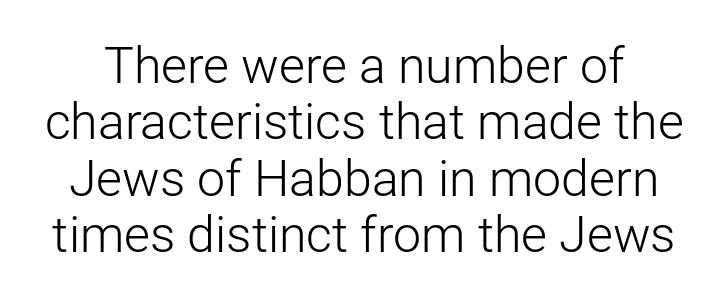
Q: Is the text bold? A: No.
Q: Is the text italic (slanted)? A: No, it is upright.
Q: Is the typeface a serif or a sans-serif typeface? A: Sans-serif.
Q: Is the text underlined? A: No.
Q: Is the spacing between letters normal or unusually wide? A: Normal.
Q: Is the spacing between lines tight, normal or loose? A: Tight.
Q: Width (condensed, normal, or wide)? A: Normal.
Q: Stroke contrast? A: Low.
Q: x-height? A: Medium.
Q: Monospaced? A: No.
